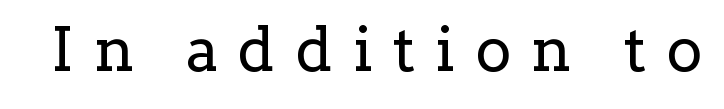
The image shows 61 px regular-weight serif type, upright; set unusually wide letter spacing (+0.33 em), not underlined; low stroke contrast and a medium x-height.
